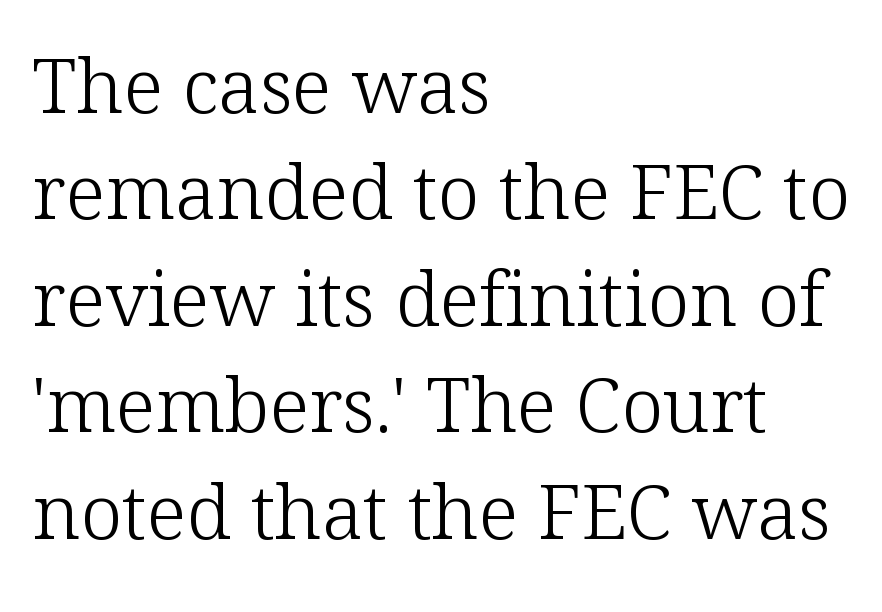
The image shows 76 px light serif type, upright; set left-aligned, normal line spacing (1.4x), normal letter spacing, not underlined; low stroke contrast and a medium x-height.
